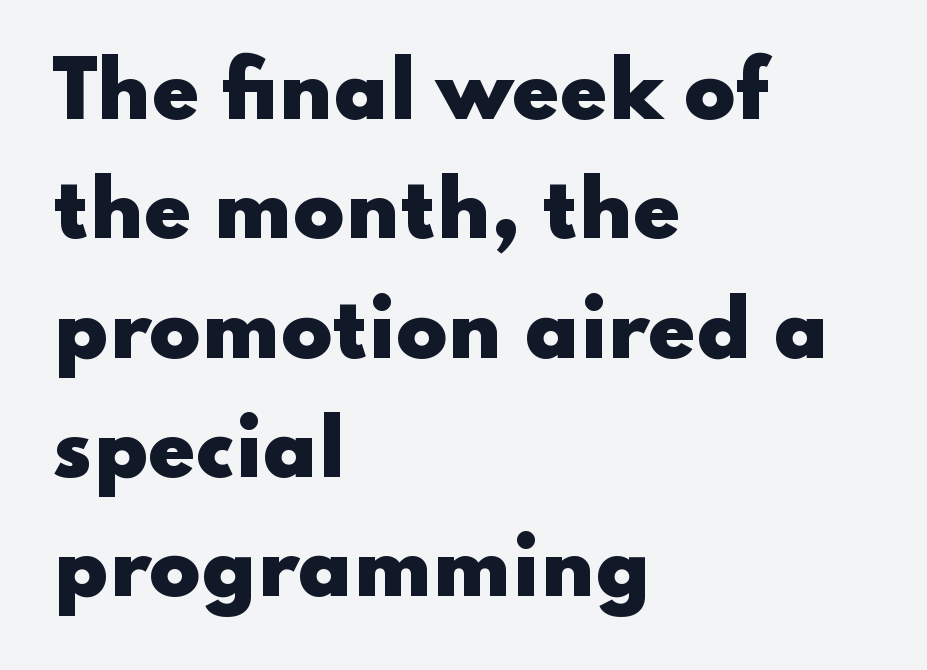
The image shows 76 px heavy, wide sans-serif type, upright; set left-aligned, normal line spacing (1.57x), normal letter spacing, not underlined; low stroke contrast and a small x-height.
